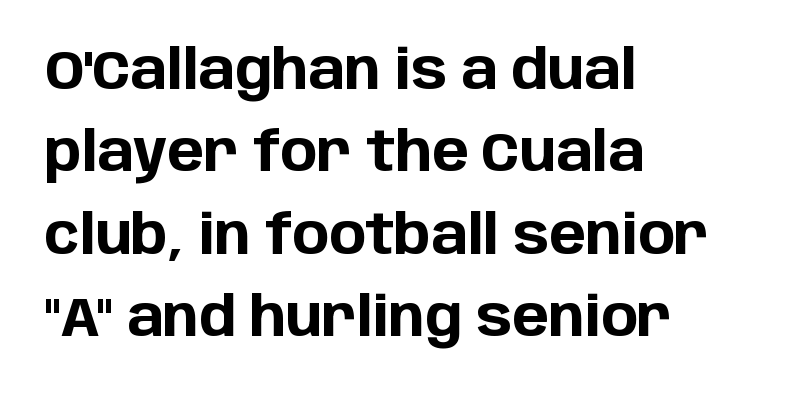
{"serif": "no", "italic": "no", "bold": "yes", "weight": "bold", "width": "normal", "stroke_contrast": "low", "x_height": "large", "monospaced": "no", "underline": "no", "align": "left", "line_spacing": "normal", "line_spacing_ratio": 1.5, "letter_spacing": "normal", "letter_spacing_em": 0.0, "glyph_px": 55}
